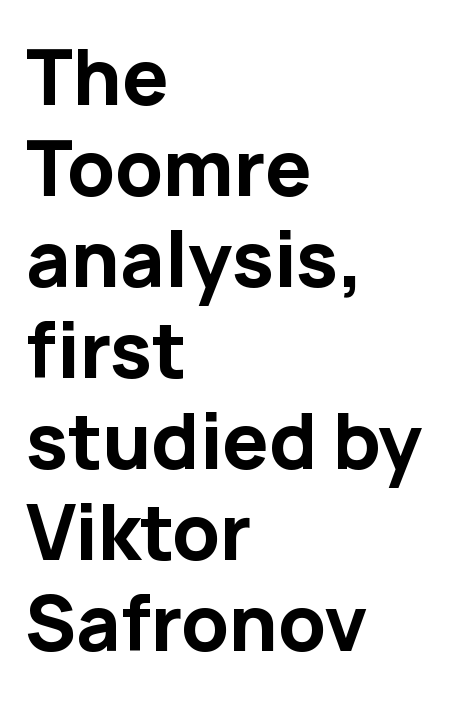
Q: Is the text bold? A: Yes.
Q: Is the text italic (slanted)? A: No, it is upright.
Q: Is the typeface a serif or a sans-serif typeface? A: Sans-serif.
Q: Is the text underlined? A: No.
Q: How is the paragraph aligned? A: Left-aligned.
Q: Is the spacing between letters normal or unusually wide? A: Normal.
Q: Width (condensed, normal, or wide)? A: Normal.
Q: Stroke contrast? A: Low.
Q: x-height? A: Medium.
Q: Monospaced? A: No.
